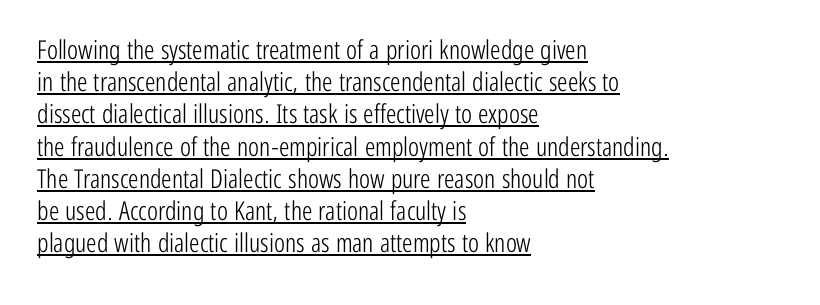
The image shows 26 px text type, upright; set left-aligned, line spacing 1.24x, normal letter spacing, underlined.
